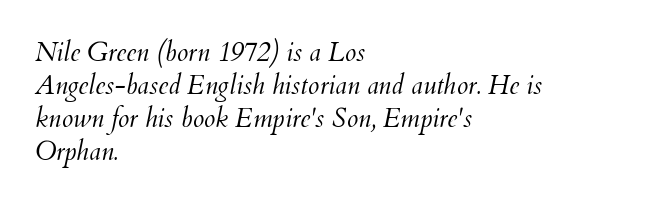
The image shows 26 px text type, italic (leaning right); set left-aligned, normal line spacing (1.27x), normal letter spacing, not underlined.
